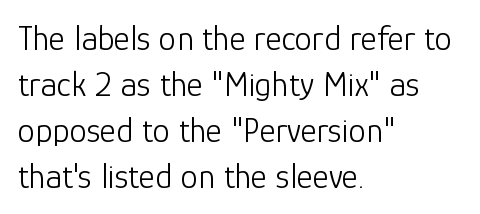
{"serif": "no", "italic": "no", "bold": "no", "weight": "light", "width": "normal", "stroke_contrast": "low", "x_height": "medium", "monospaced": "no", "underline": "no", "align": "left", "line_spacing": "normal", "line_spacing_ratio": 1.31, "letter_spacing": "normal", "letter_spacing_em": 0.0, "glyph_px": 35}
